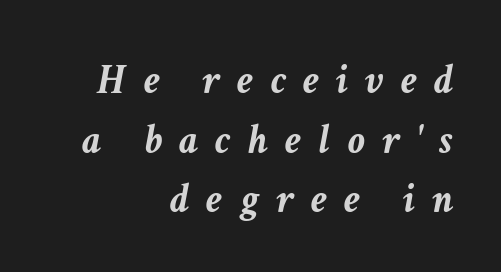
These lines stack with their right ends in a neat column. Caption: bold face, heavy strokes. The whole block is typeset with a tilt. Short note: letters widely spaced. Think of a printed novel: that variable character pitch is what you see here.
